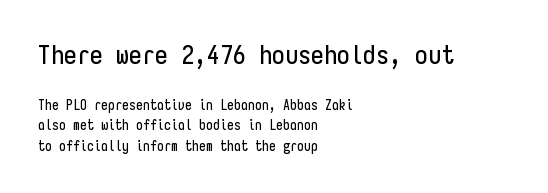
The image shows 26 px text type, upright; set left-aligned, normal line spacing (1.44x), normal letter spacing, not underlined; the first (top) block is 1.86x larger.
